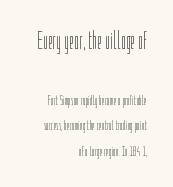
Q: Is the text bold? A: No.
Q: Is the text italic (slanted)? A: No, it is upright.
Q: Is the text underlined? A: No.
Q: How is the paragraph aligned? A: Right-aligned.
Q: Is the spacing between letters normal or unusually wide? A: Normal.
Q: Which block of text is set in a larger size, the first (top) or the second (bottom)? A: The first (top) one.
